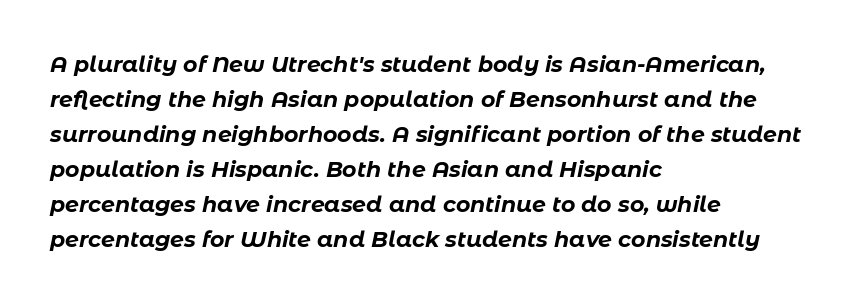
Reading down the block, your eye returns to a fixed left position each line. Designer's note — italics engaged. The sample has been set heavy, in full bold. Honestly, the row spacing looks completely unremarkable. Quick note: underline off.
